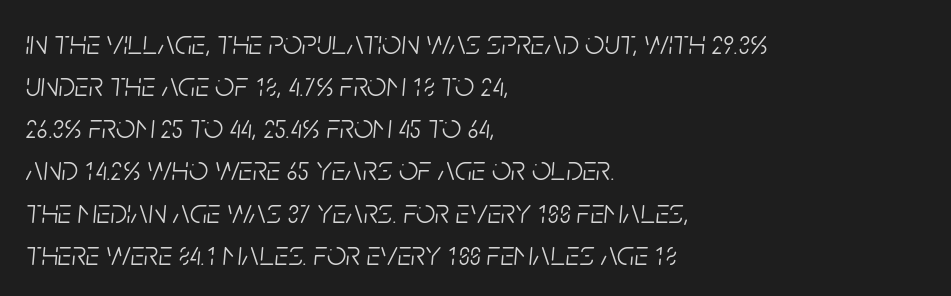
The image shows 34 px light, condensed type, italic (leaning right); set left-aligned, line spacing 1.24x, normal letter spacing, not underlined; low stroke contrast and a large x-height.
